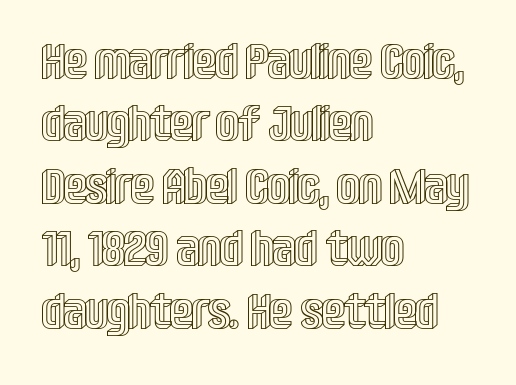
{"italic": "no", "width": "condensed", "x_height": "large", "monospaced": "no", "underline": "no", "align": "left", "line_spacing": "normal", "line_spacing_ratio": 1.25, "letter_spacing": "normal", "letter_spacing_em": 0.0, "glyph_px": 50}
